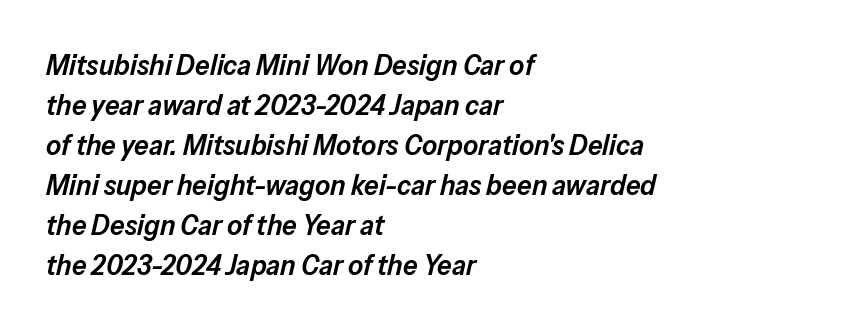
{"italic": "yes", "lean": "right", "slant_degrees": 13, "bold": "semi", "weight": "semibold", "width": "normal", "stroke_contrast": "low", "x_height": "medium", "monospaced": "no", "underline": "no", "align": "left", "line_spacing": "normal", "line_spacing_ratio": 1.38, "letter_spacing": "normal", "letter_spacing_em": 0.0, "glyph_px": 29}
